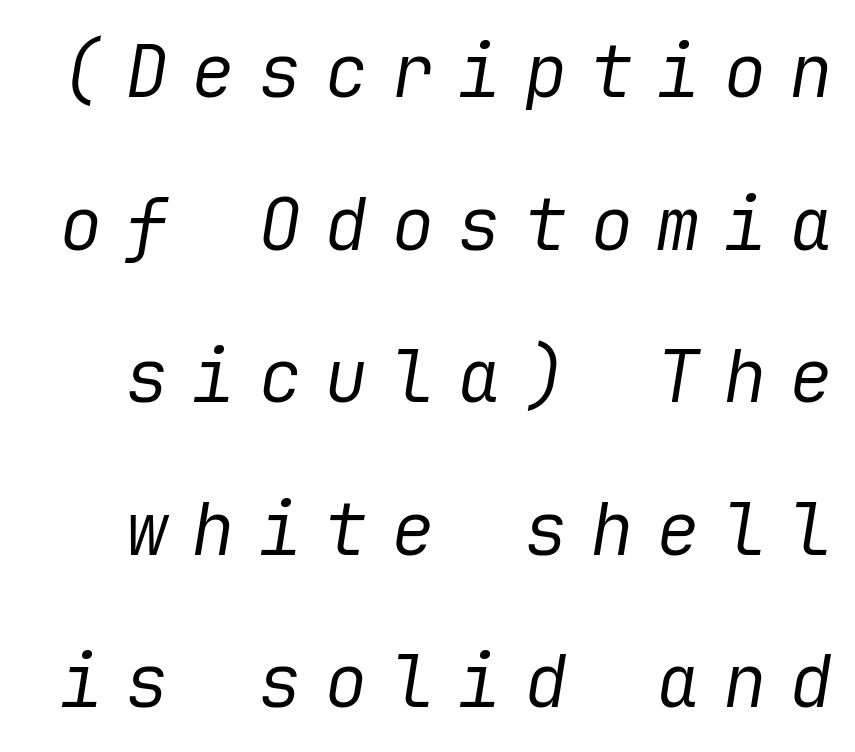
The image shows 73 px regular-weight type, italic (leaning right); set loose line spacing (2.09x), unusually wide letter spacing (+0.31 em), not underlined; low stroke contrast and a medium x-height.
